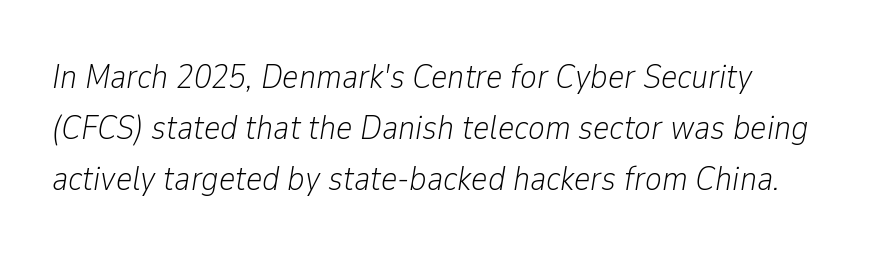
The image shows 35 px light, condensed type, italic (leaning right); set left-aligned, normal line spacing (1.46x), normal letter spacing, not underlined; low stroke contrast and a medium x-height.
